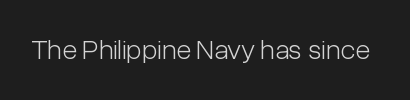
Q: Is the text bold? A: No.
Q: Is the text italic (slanted)? A: No, it is upright.
Q: Is the typeface a serif or a sans-serif typeface? A: Sans-serif.
Q: Is the text underlined? A: No.
Q: Is the spacing between letters normal or unusually wide? A: Normal.
Q: Width (condensed, normal, or wide)? A: Condensed.
Q: Stroke contrast? A: Low.
Q: x-height? A: Medium.
Q: Monospaced? A: No.
